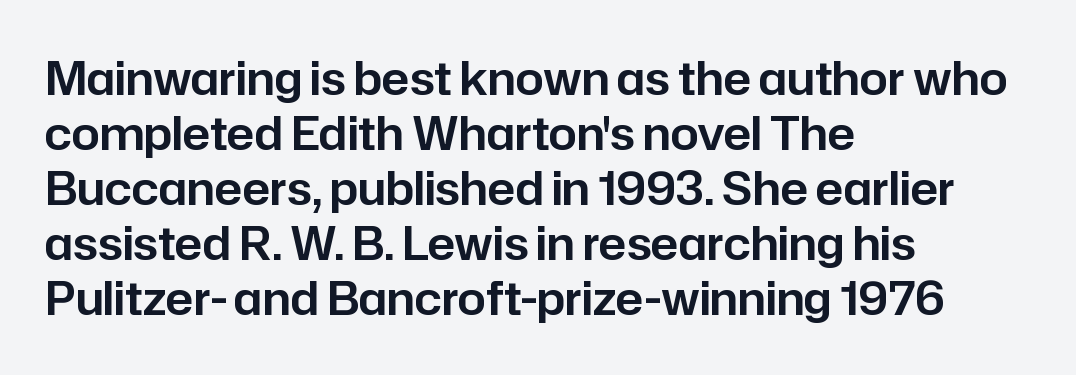
{"serif": "no", "italic": "no", "width": "normal", "stroke_contrast": "low", "x_height": "medium", "monospaced": "no", "underline": "no", "align": "left", "line_spacing_ratio": 1.22, "letter_spacing": "normal", "letter_spacing_em": 0.0, "glyph_px": 45}
